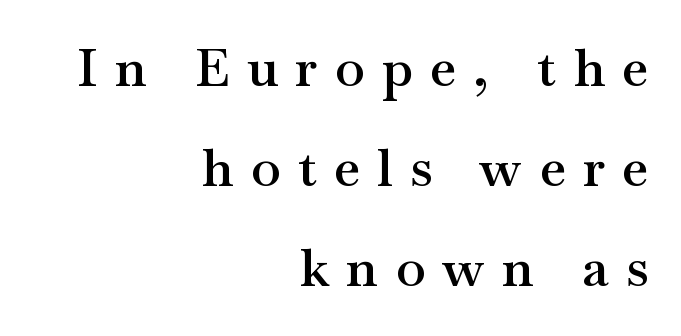
{"serif": "yes", "italic": "no", "bold": "semi", "weight": "semibold", "width": "wide", "stroke_contrast": "medium", "x_height": "small", "monospaced": "no", "underline": "no", "align": "right", "line_spacing_ratio": 1.89, "letter_spacing": "wide", "letter_spacing_em": 0.33, "glyph_px": 53}
